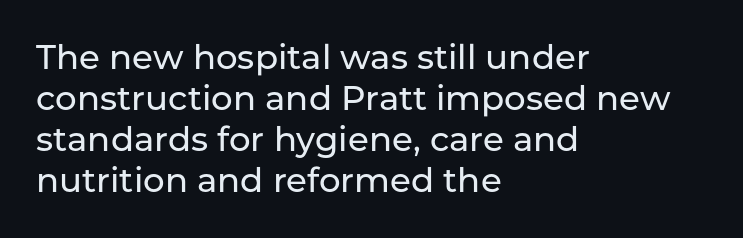
The setting favours the left margin, as ordinary paragraphs usually do. Here the designer chose a conventional face with non-uniform glyph widths. The letters stand upright; this is a roman face. Classification — sans serif. Tracking value appears to be zero — textbook default spacing.
